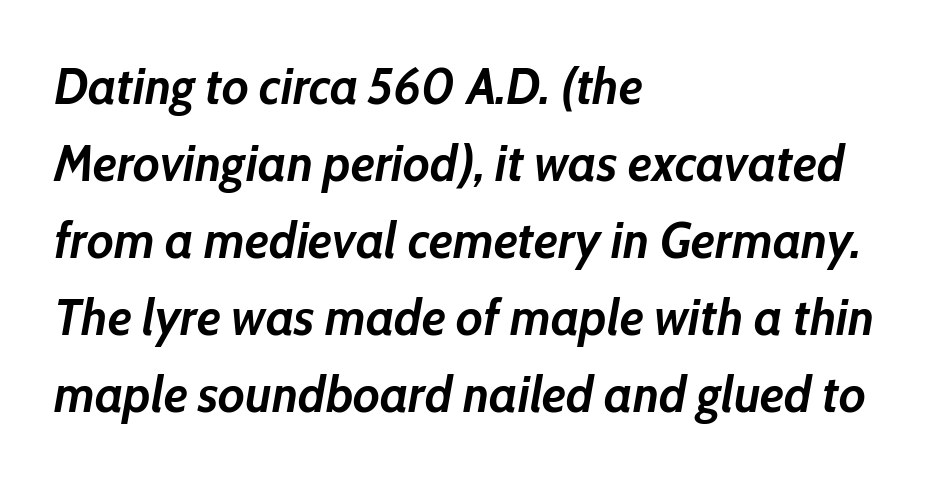
Q: Is the text bold? A: Yes.
Q: Is the text italic (slanted)? A: Yes, it leans right by about 10 degrees.
Q: Is the text underlined? A: No.
Q: How is the paragraph aligned? A: Left-aligned.
Q: Is the spacing between letters normal or unusually wide? A: Normal.
Q: Is the spacing between lines tight, normal or loose? A: Normal.
Q: Width (condensed, normal, or wide)? A: Normal.
Q: Stroke contrast? A: Low.
Q: x-height? A: Medium.
Q: Monospaced? A: No.
